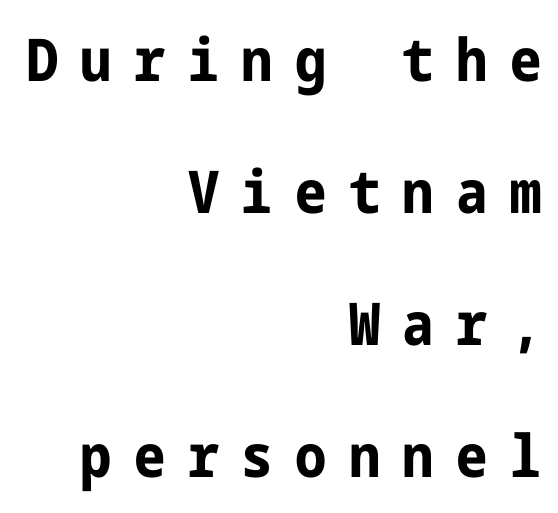
The image shows 59 px bold, condensed sans-serif type, upright; set right-aligned, loose line spacing (2.24x), unusually wide letter spacing (+0.38 em), not underlined; low stroke contrast and a medium x-height.
